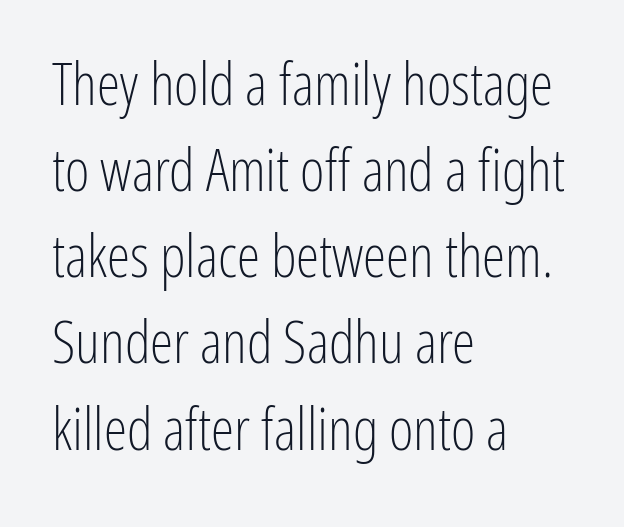
The designer went with a sans here, leaving each stem footless. The rendering keeps characters at their native spacing. The passage shown stacks its lines at a standard gap. Is this a fixed-width face? No — the glyphs have proportional, varying widths. This reads as an unemphasized weight, regular at the heaviest.
